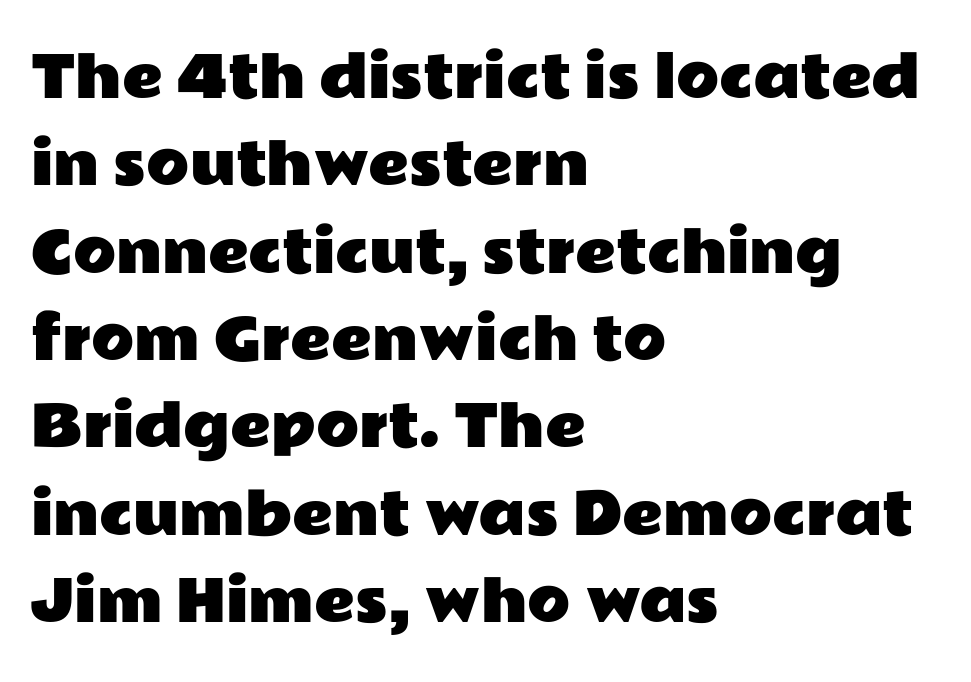
The image shows 56 px wide sans-serif type, upright; set left-aligned, normal line spacing (1.56x), normal letter spacing, not underlined; low stroke contrast and a medium x-height.
